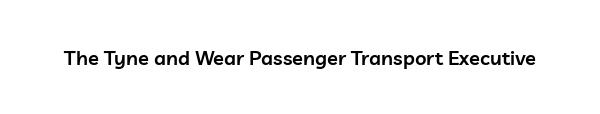
The image shows 20 px text type, upright; set normal letter spacing, not underlined.
